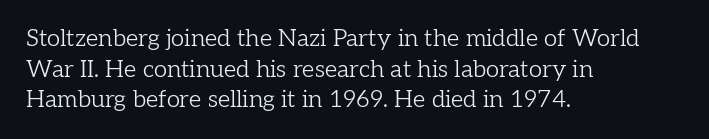
Is the type heavy? It reads as light-to-regular instead. Leftover space on each line is placed entirely after the last word. Characters follow at the spacing the type designer built in. The passage shown stacks its lines at a standard gap.
